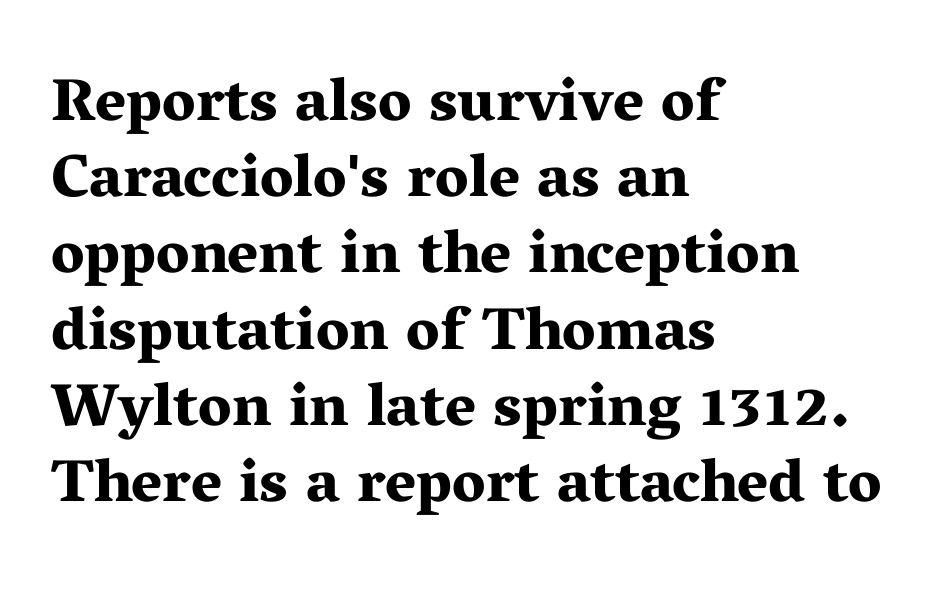
Descenders hang freely into open space. Baseline-to-baseline distance is the conventional proportion of letter height. Observe the serifs anchoring each vertical stroke in this sample. Which margin do the lines hug? The left one — the right edge is uneven.
